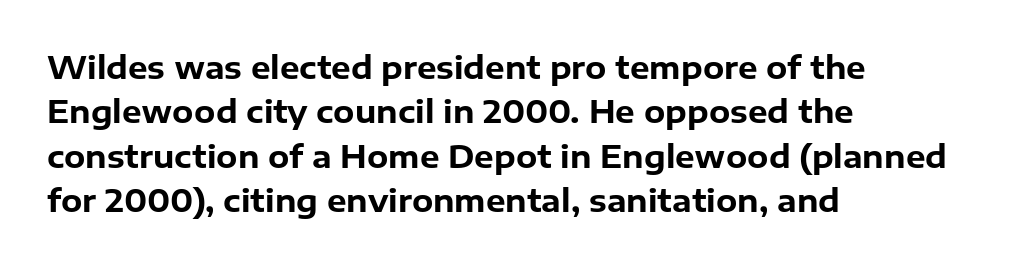
What's the leading like? Ordinary, nothing unusual. These lines were composed using upright roman letters. Nope, no serifs anywhere on these letters. Where is the straight margin? On the left. The rendering uses a bold face; every stroke is thick and dark. Character widths vary here, with narrow letters taking less room than wide ones.
